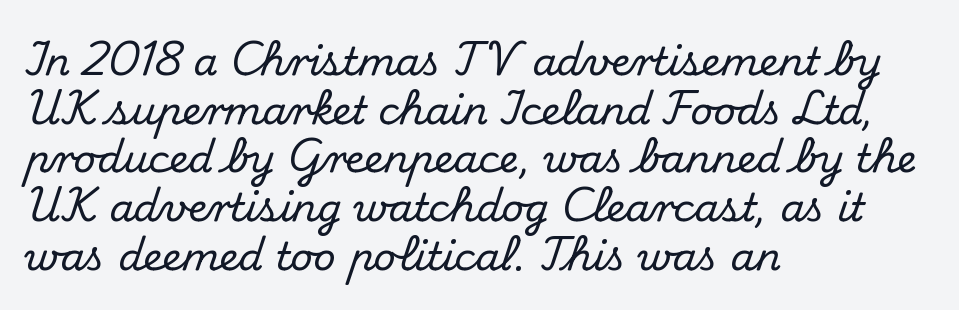
The image shows 39 px serif type; set left-aligned, normal line spacing (1.25x), normal letter spacing, not underlined; medium stroke contrast and a small x-height.
